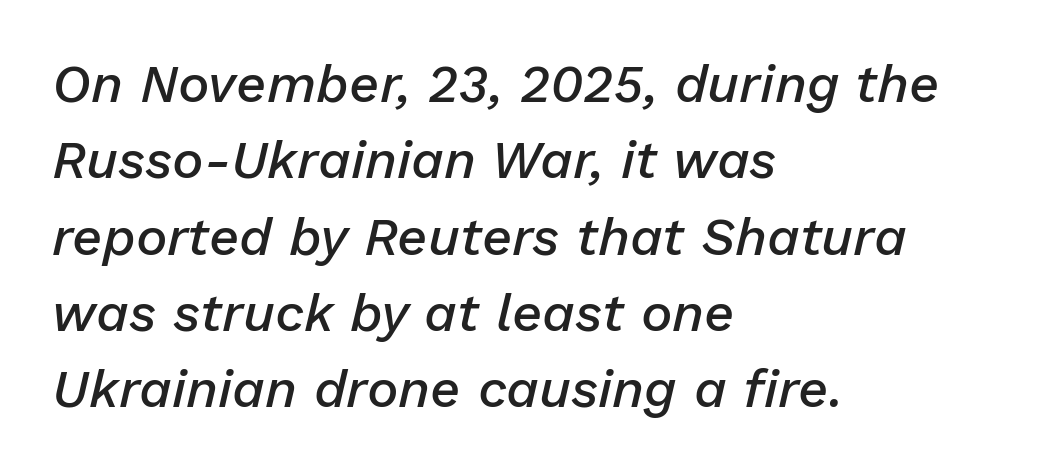
{"italic": "yes", "lean": "right", "slant_degrees": 13, "bold": "semi", "weight": "semibold", "width": "normal", "stroke_contrast": "low", "x_height": "medium", "monospaced": "no", "underline": "no", "align": "left", "line_spacing": "normal", "line_spacing_ratio": 1.44, "letter_spacing": "normal", "letter_spacing_em": 0.0, "glyph_px": 53}
